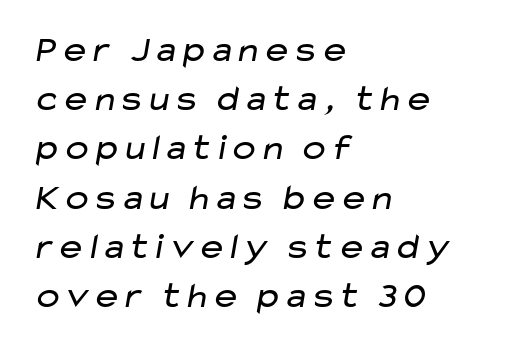
Q: Is the text bold? A: No.
Q: Is the typeface a serif or a sans-serif typeface? A: Sans-serif.
Q: Is the text underlined? A: No.
Q: How is the paragraph aligned? A: Left-aligned.
Q: Is the spacing between letters normal or unusually wide? A: Normal.
Q: Is the spacing between lines tight, normal or loose? A: Normal.
Q: Width (condensed, normal, or wide)? A: Wide.
Q: Stroke contrast? A: Low.
Q: x-height? A: Medium.
Q: Monospaced? A: No.
